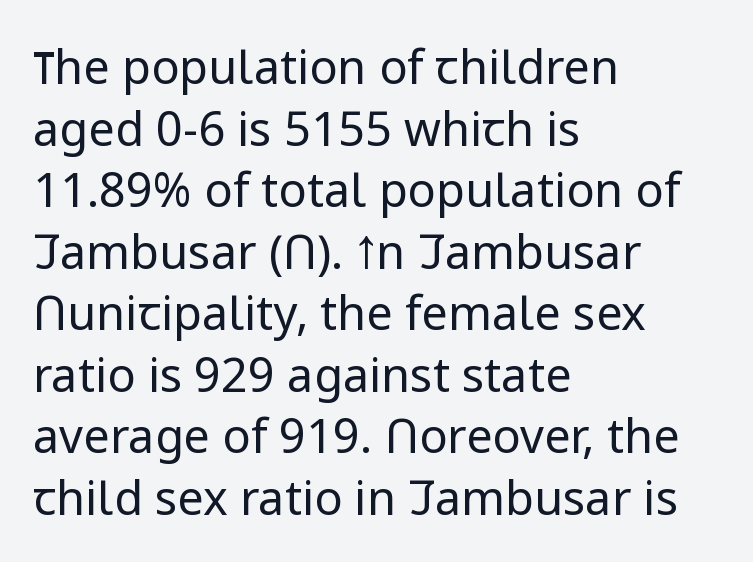
The image shows 47 px regular-weight sans-serif type, upright; set left-aligned, normal line spacing (1.31x), normal letter spacing, not underlined; low stroke contrast and a medium x-height.
